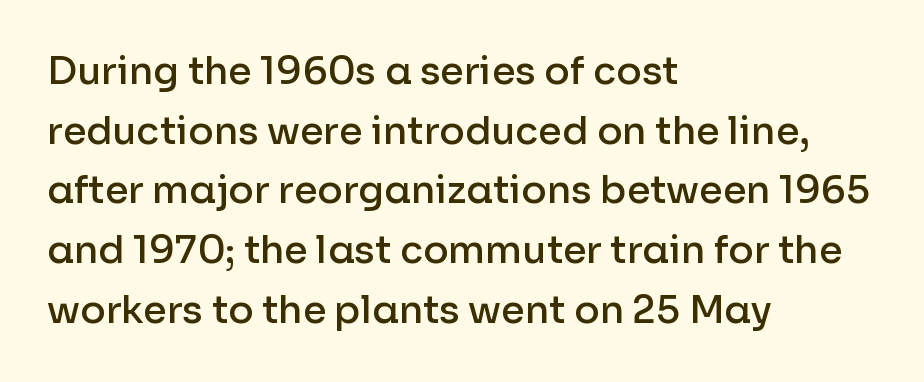
The image shows 38 px semibold sans-serif type, upright; set left-aligned, normal line spacing (1.57x), normal letter spacing, not underlined; low stroke contrast and a medium x-height.
